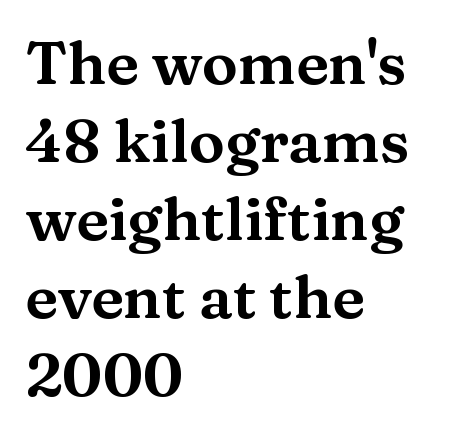
Q: Is the text italic (slanted)? A: No, it is upright.
Q: Is the typeface a serif or a sans-serif typeface? A: Serif.
Q: Is the text underlined? A: No.
Q: How is the paragraph aligned? A: Left-aligned.
Q: Is the spacing between letters normal or unusually wide? A: Normal.
Q: Is the spacing between lines tight, normal or loose? A: Normal.
Q: Width (condensed, normal, or wide)? A: Wide.
Q: Stroke contrast? A: Medium.
Q: x-height? A: Medium.
Q: Monospaced? A: No.
